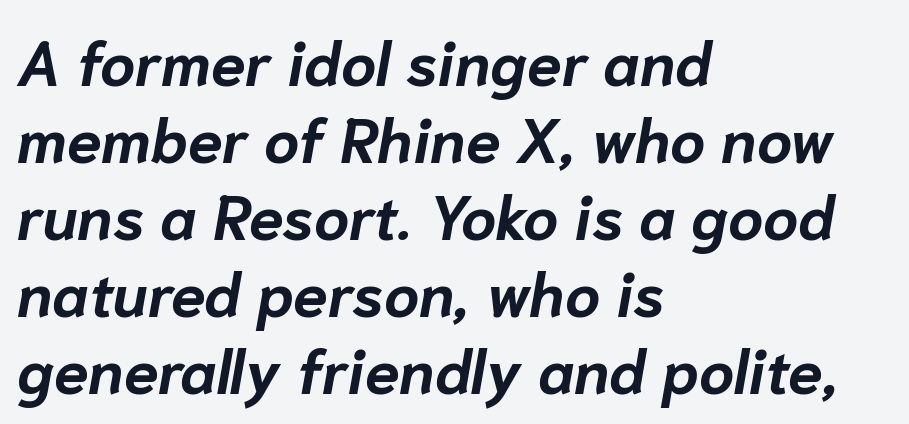
Any mark beneath the type? The region is blank. Each word holds together tightly as a unit, with standard inter-letter gaps. Looking at the ascenders, they clearly lean. These lines stack with their left ends in a neat column. The face used here is proportionally spaced, like ordinary book or web type.
